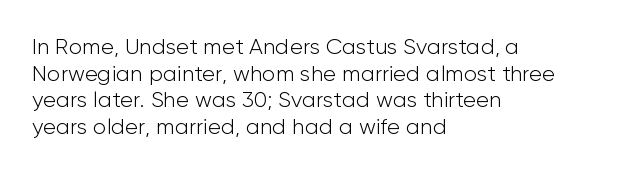
The face used here is rendered with its standard letterfit. The rag falls on the right side of this text block. The typeface has the unassuming heft of standard copy or less. Italic: no, the glyphs are upright roman.
